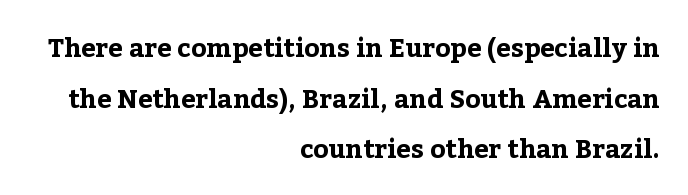
Layout note: lines flush right. The gaps between neighbouring characters are ordinary and unremarkable. The area under the type is left untouched. Honestly, the rows look like they've been pulled way apart. In terms of posture, this sample is upright.
